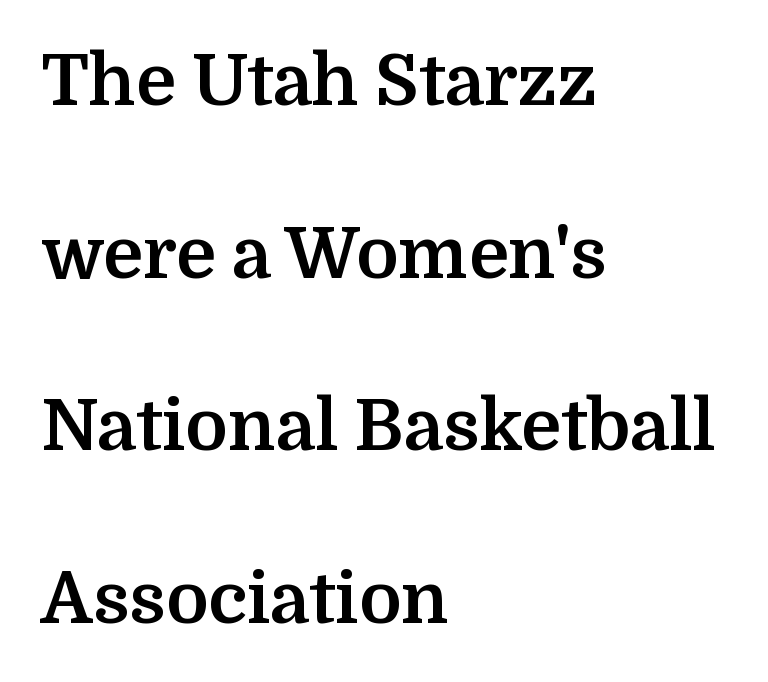
The image shows 71 px bold serif type, upright; set left-aligned, loose line spacing (2.43x), normal letter spacing, not underlined; medium stroke contrast and a medium x-height.
